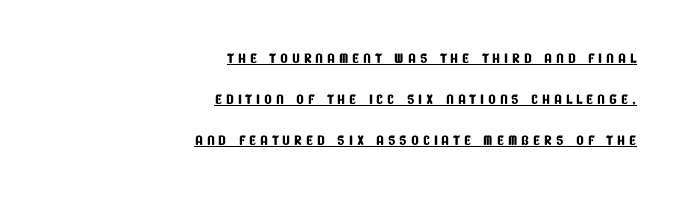
Q: Is the text underlined? A: Yes.
Q: How is the paragraph aligned? A: Right-aligned.
Q: Is the spacing between lines tight, normal or loose? A: Loose.
